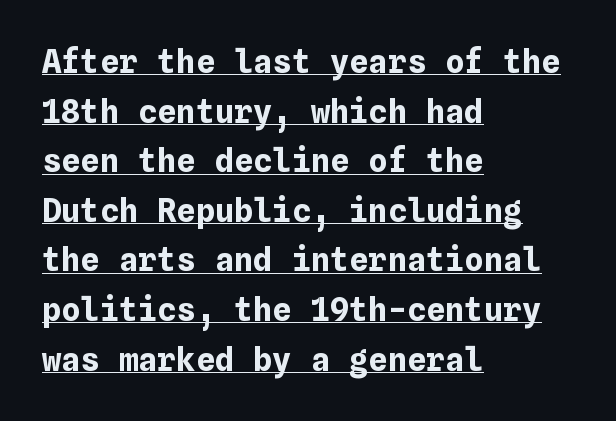
The image shows 32 px bold type, upright; set left-aligned, normal line spacing (1.55x), normal letter spacing, underlined; low stroke contrast and a medium x-height.
